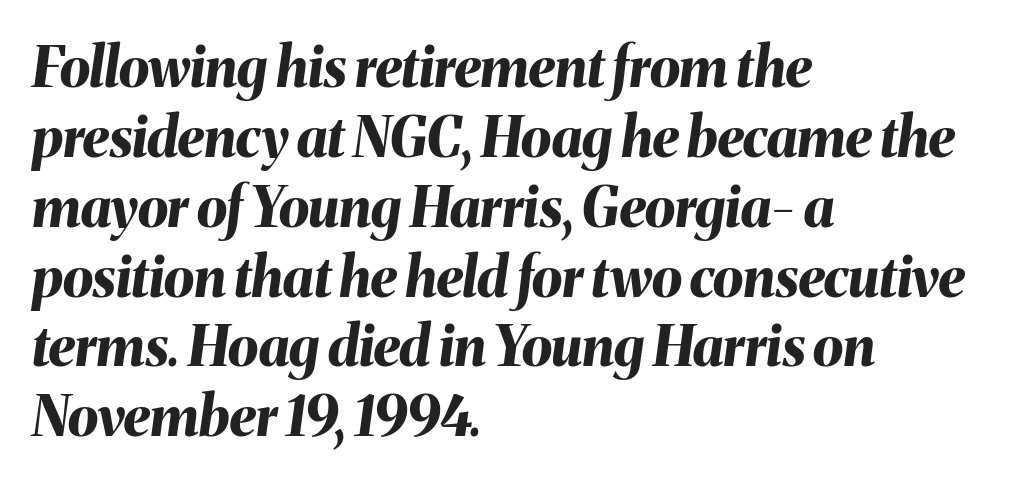
Q: Is the text bold? A: Yes.
Q: Is the text italic (slanted)? A: Yes, it leans right by about 8 degrees.
Q: Is the text underlined? A: No.
Q: How is the paragraph aligned? A: Left-aligned.
Q: Is the spacing between letters normal or unusually wide? A: Normal.
Q: Is the spacing between lines tight, normal or loose? A: Normal.
Q: Width (condensed, normal, or wide)? A: Normal.
Q: Stroke contrast? A: Medium.
Q: x-height? A: Medium.
Q: Monospaced? A: No.
